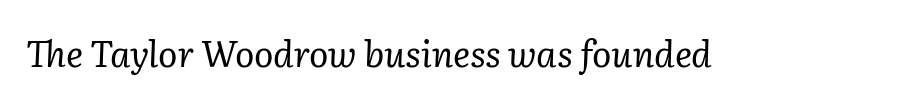
Q: Is the text bold? A: No.
Q: Is the text italic (slanted)? A: Yes, it leans right by about 2 degrees.
Q: Is the typeface a serif or a sans-serif typeface? A: Serif.
Q: Is the text underlined? A: No.
Q: Is the spacing between letters normal or unusually wide? A: Normal.
Q: Width (condensed, normal, or wide)? A: Normal.
Q: Stroke contrast? A: Low.
Q: x-height? A: Medium.
Q: Monospaced? A: No.
